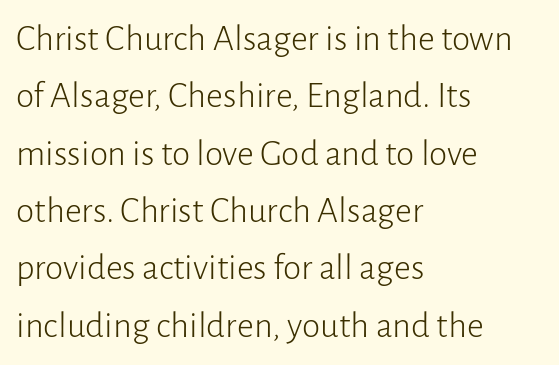
The image shows 37 px light sans-serif type, upright; set left-aligned, normal line spacing (1.55x), normal letter spacing, not underlined; low stroke contrast and a medium x-height.
